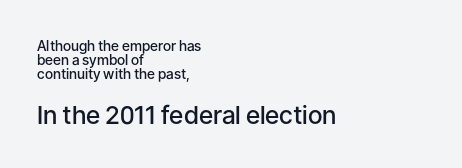
The image shows 25 px text type, upright; set left-aligned, tight line spacing (1.0x), normal letter spacing, not underlined; the second (bottom) block is 1.79x larger.
